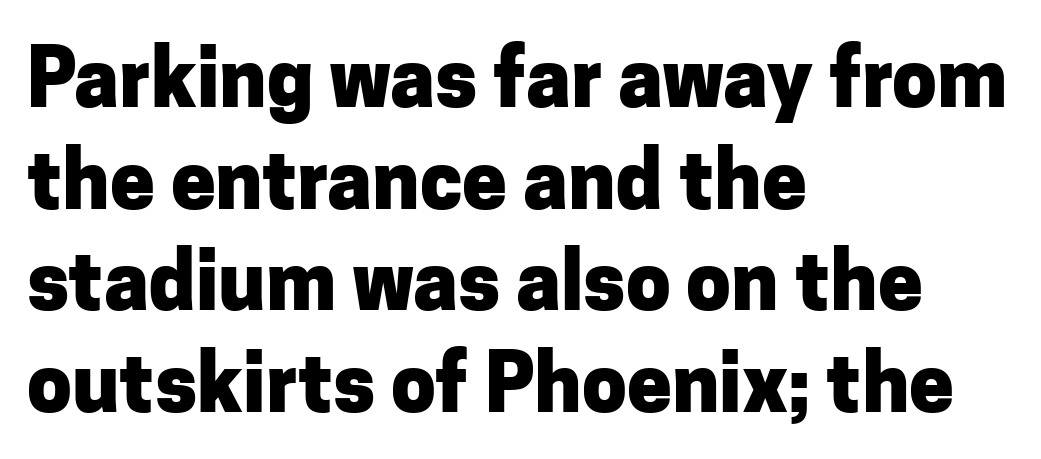
{"serif": "no", "italic": "no", "bold": "yes", "weight": "heavy", "width": "normal", "stroke_contrast": "low", "x_height": "medium", "monospaced": "no", "underline": "no", "align": "left", "line_spacing": "normal", "line_spacing_ratio": 1.27, "letter_spacing": "normal", "letter_spacing_em": 0.0, "glyph_px": 80}
